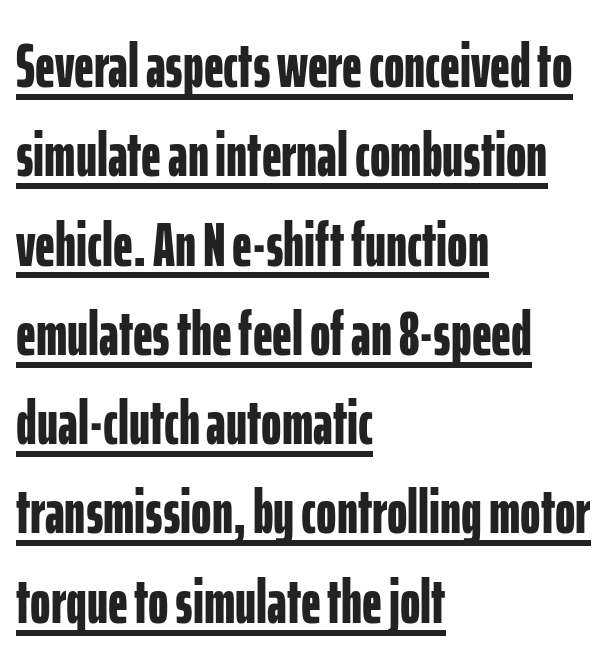
The image shows 62 px bold, condensed sans-serif type, upright; set left-aligned, normal line spacing (1.44x), normal letter spacing, underlined; low stroke contrast and a medium x-height.
